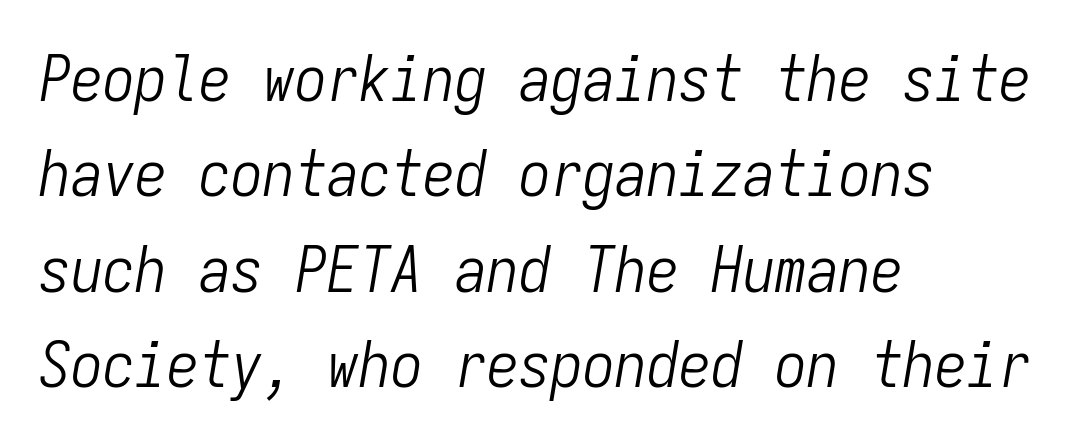
{"italic": "yes", "lean": "right", "slant_degrees": 9, "bold": "no", "weight": "light", "width": "condensed", "stroke_contrast": "low", "x_height": "medium", "monospaced": "yes", "underline": "no", "align": "left", "line_spacing": "normal", "line_spacing_ratio": 1.49, "letter_spacing": "normal", "letter_spacing_em": 0.0, "glyph_px": 64}
